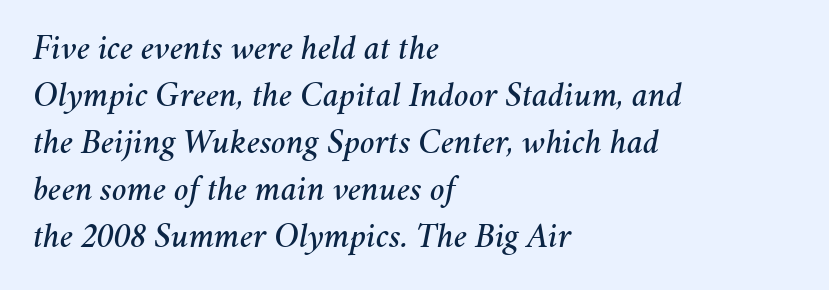
The image shows 35 px text type, italic (leaning right); set left-aligned, normal line spacing (1.34x), normal letter spacing, not underlined; medium stroke contrast and a medium x-height.
